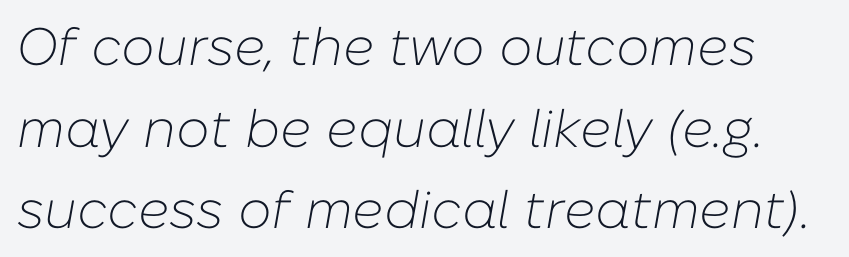
These lines are rendered in a variable-pitch font. Look at the tracking — it's just the regular setting, nothing added. Unbolded letterforms with no extra heft. Words float on clear page, feet unadorned. Summary of vertical rhythm: regular, with standard interline spacing. The lettering tilts uniformly, giving the passage an italic look.
